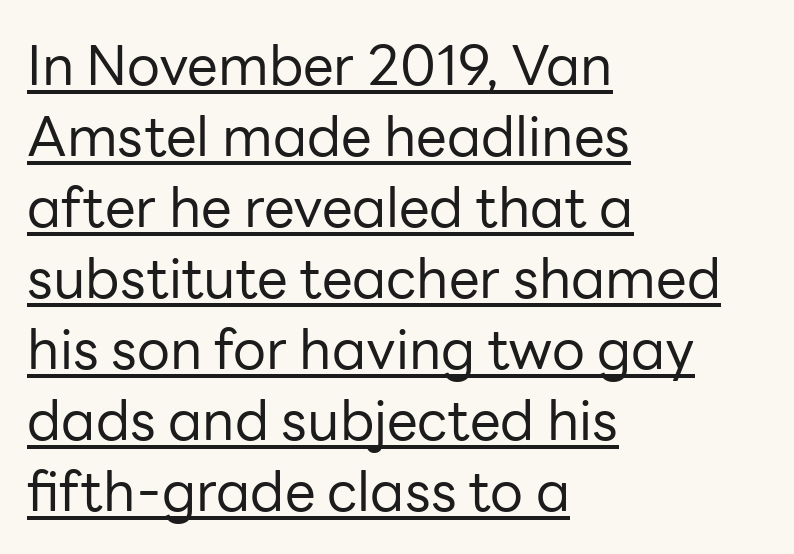
{"serif": "no", "italic": "no", "bold": "no", "weight": "regular", "width": "normal", "stroke_contrast": "low", "x_height": "medium", "monospaced": "no", "underline": "yes", "align": "left", "line_spacing": "normal", "line_spacing_ratio": 1.29, "letter_spacing": "normal", "letter_spacing_em": 0.0, "glyph_px": 55}
